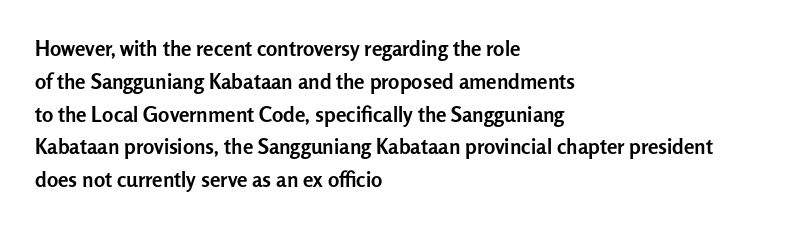
The image shows 21 px bold type, upright; set left-aligned, normal line spacing (1.56x), normal letter spacing, not underlined.
